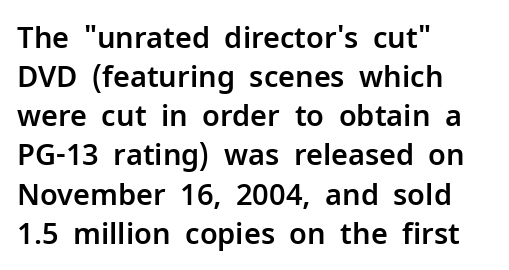
{"serif": "no", "italic": "no", "width": "normal", "stroke_contrast": "low", "x_height": "medium", "monospaced": "no", "underline": "no", "align": "left", "line_spacing": "normal", "line_spacing_ratio": 1.35, "letter_spacing": "normal", "letter_spacing_em": 0.0, "glyph_px": 29}
